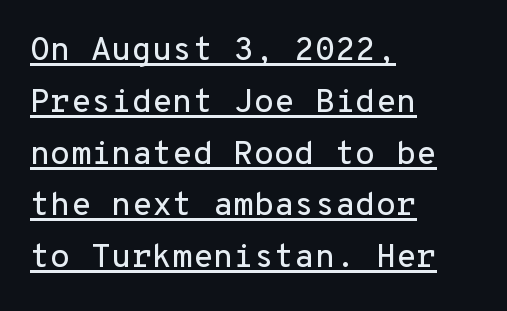
{"serif": "no", "italic": "no", "width": "normal", "stroke_contrast": "low", "x_height": "medium", "monospaced": "yes", "underline": "yes", "align": "left", "line_spacing": "normal", "line_spacing_ratio": 1.57, "letter_spacing": "normal", "letter_spacing_em": 0.0, "glyph_px": 33}
